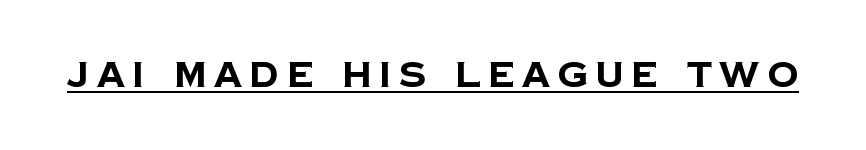
The image shows 35 px bold sans-serif type; set unusually wide letter spacing (+0.22 em), underlined; low stroke contrast and a large x-height.
